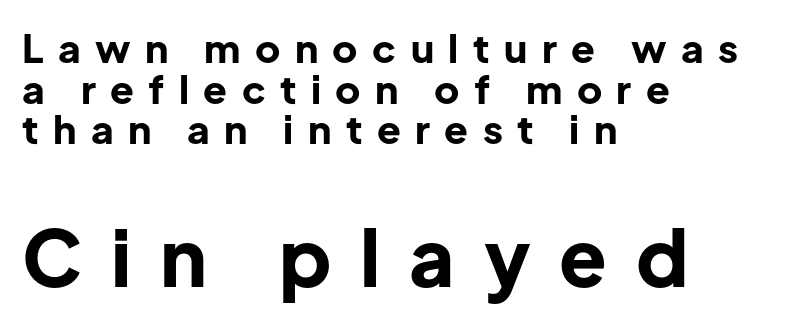
Strong, thick strokes mark this as bold type. Do the characters align in a grid? No, the font is proportional. Between these two stacked blocks, the lower one wins on size. Font category for this specimen: sans-serif.
